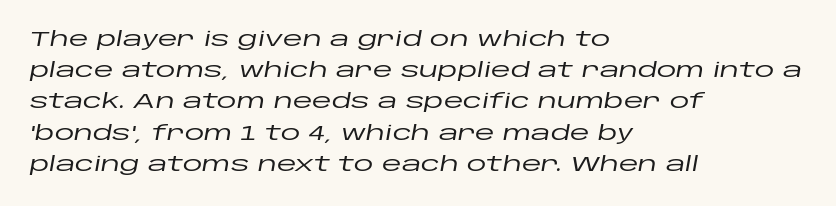
{"italic": "yes", "lean": "right", "slant_degrees": 10, "underline": "no", "align": "left", "line_spacing": "normal", "line_spacing_ratio": 1.56, "letter_spacing": "normal", "letter_spacing_em": 0.0, "glyph_px": 20}
